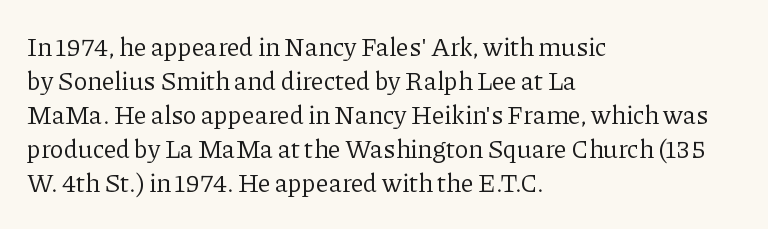
Descenders are the only things crossing below the line. All the whitespace from short lines collects on the right. Characters remain perfectly vertical along every line. The letters sit at their default tracking, neither squeezed nor spread.
